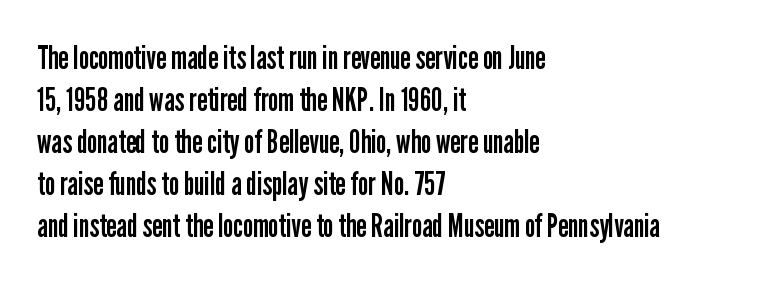
{"serif": "no", "italic": "no", "bold": "no", "weight": "regular", "width": "condensed", "stroke_contrast": "low", "x_height": "medium", "monospaced": "no", "underline": "no", "align": "left", "line_spacing": "normal", "line_spacing_ratio": 1.27, "letter_spacing": "normal", "letter_spacing_em": 0.0, "glyph_px": 33}
